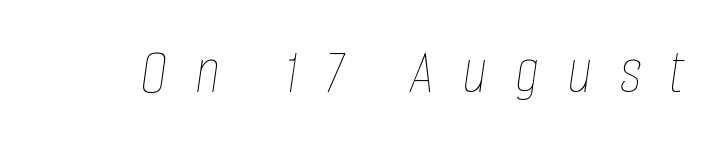
Q: Is the text bold? A: No.
Q: Is the text italic (slanted)? A: Yes, it leans right by about 8 degrees.
Q: Is the text underlined? A: No.
Q: Is the spacing between letters normal or unusually wide? A: Unusually wide.
Q: Width (condensed, normal, or wide)? A: Condensed.
Q: Stroke contrast? A: Low.
Q: x-height? A: Large.
Q: Monospaced? A: No.
